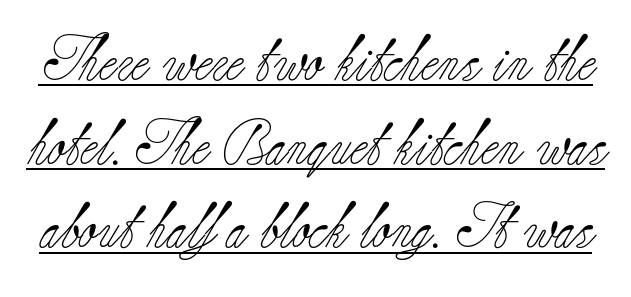
The image shows 45 px light serif type; set line spacing 1.86x, normal letter spacing, underlined; low stroke contrast and a small x-height.
